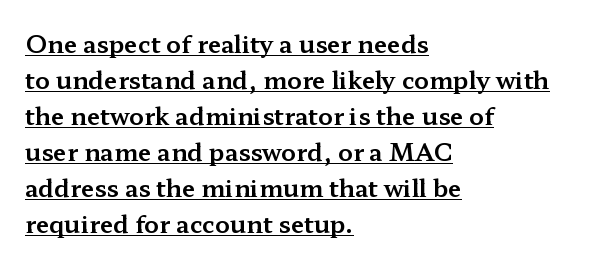
Q: Is the text italic (slanted)? A: No, it is upright.
Q: Is the text underlined? A: Yes.
Q: How is the paragraph aligned? A: Left-aligned.
Q: Is the spacing between letters normal or unusually wide? A: Normal.
Q: Is the spacing between lines tight, normal or loose? A: Normal.
